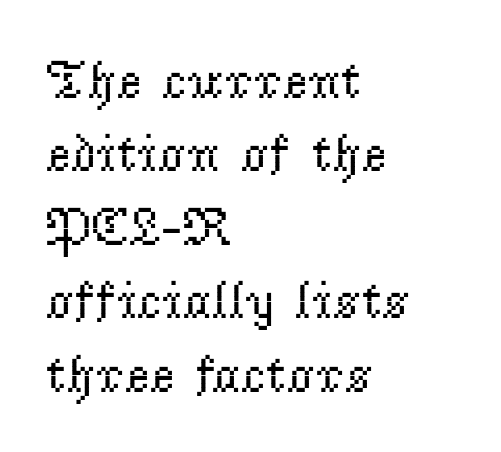
The font's upright variant was chosen for this text. The text block is weighted toward the left margin, trailing off unevenly rightward. Spacing verdict: proportional, widths tailored to each character. The zone under the glyphs is completely vacant. Horizontal bands of white between lines are of average thickness. A serif font was chosen for this passage.
